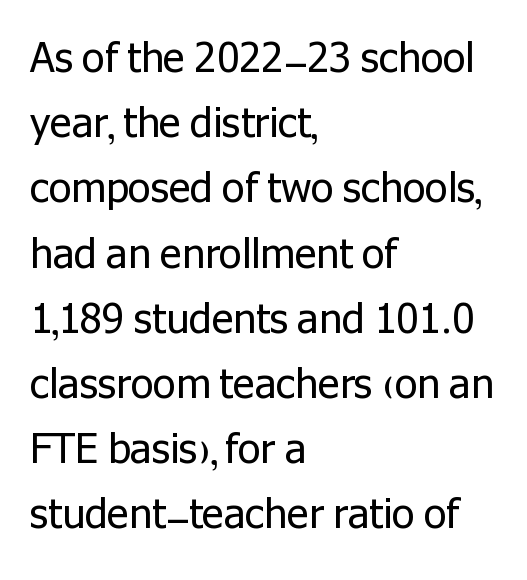
Q: Is the text bold? A: No.
Q: Is the text italic (slanted)? A: No, it is upright.
Q: Is the typeface a serif or a sans-serif typeface? A: Sans-serif.
Q: Is the text underlined? A: No.
Q: How is the paragraph aligned? A: Left-aligned.
Q: Is the spacing between letters normal or unusually wide? A: Normal.
Q: Is the spacing between lines tight, normal or loose? A: Normal.
Q: Width (condensed, normal, or wide)? A: Normal.
Q: Stroke contrast? A: Low.
Q: x-height? A: Medium.
Q: Monospaced? A: No.
